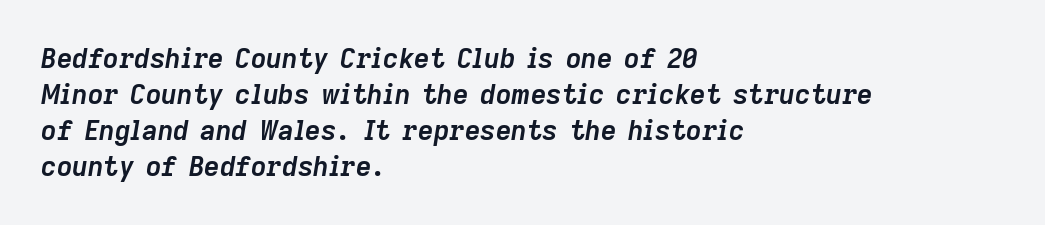
The image shows 27 px bold type, italic (leaning right); set left-aligned, normal line spacing (1.33x), normal letter spacing, not underlined.
